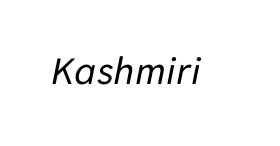
Q: Is the text bold? A: No.
Q: Is the text italic (slanted)? A: Yes, it leans right by about 11 degrees.
Q: Is the text underlined? A: No.
Q: Is the spacing between letters normal or unusually wide? A: Normal.
Q: Width (condensed, normal, or wide)? A: Normal.
Q: Stroke contrast? A: Low.
Q: x-height? A: Medium.
Q: Monospaced? A: No.
